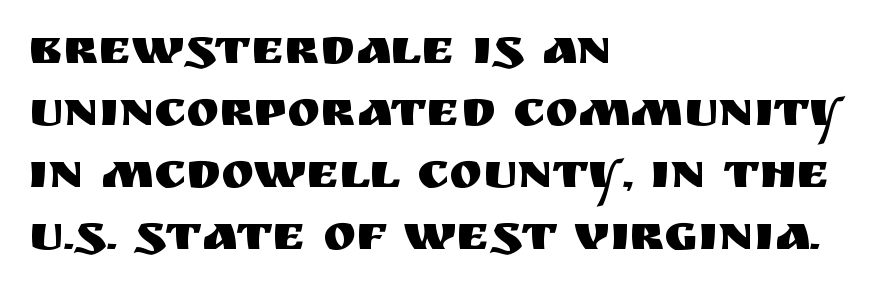
{"serif": "no", "italic": "no", "width": "normal", "stroke_contrast": "medium", "x_height": "large", "monospaced": "no", "underline": "no", "align": "left", "line_spacing_ratio": 1.24, "letter_spacing": "normal", "letter_spacing_em": 0.0, "glyph_px": 50}
